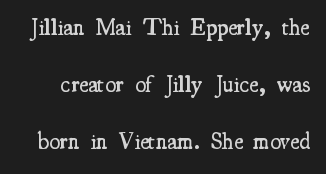
The image shows 24 px text type, upright; set loose line spacing (2.38x), normal letter spacing, not underlined.
